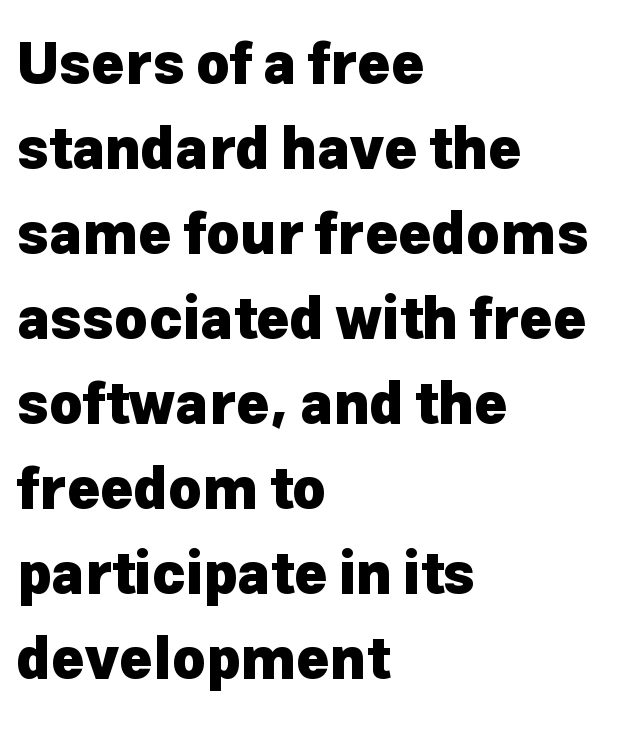
Nope, not italic — everything's standing straight. Honestly, the row spacing looks completely unremarkable. In terms of letterspacing, this is plain default setting. Heavy, bold letterforms. You could not count columns in this text — the font is proportionally spaced. I'd call this a sans setting — the letters go barefoot.
